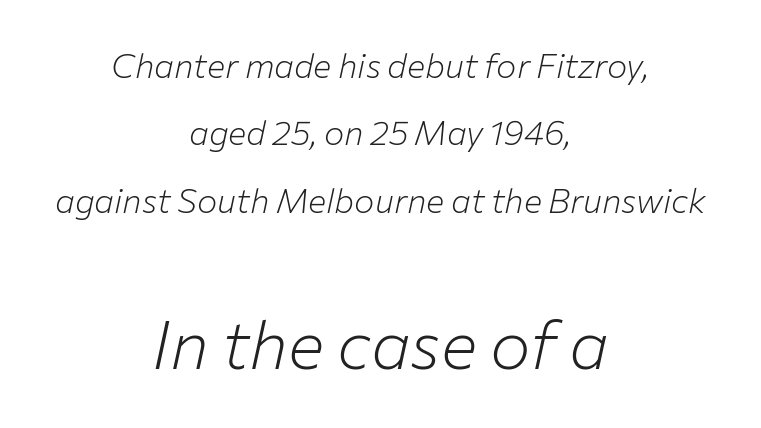
Q: Is the text bold? A: No.
Q: Is the text italic (slanted)? A: Yes, it leans right by about 12 degrees.
Q: Is the text underlined? A: No.
Q: How is the paragraph aligned? A: Centered.
Q: Is the spacing between letters normal or unusually wide? A: Normal.
Q: Is the spacing between lines tight, normal or loose? A: Loose.
Q: Which block of text is set in a larger size, the first (top) or the second (bottom)? A: The second (bottom) one.
Q: Width (condensed, normal, or wide)? A: Normal.
Q: Stroke contrast? A: Low.
Q: x-height? A: Medium.
Q: Monospaced? A: No.
